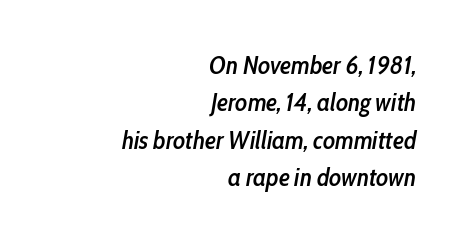
Letters rest on an invisible, unmarked baseline. Letter spacing: default. Interline gaps are of average width in this sample. The passage shown is semibold, sitting just below true bold.
